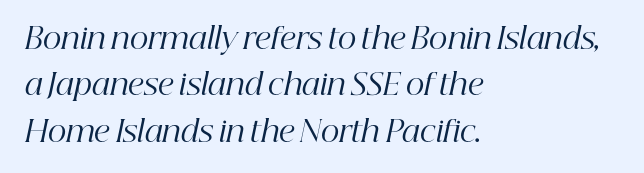
The rendering uses natural spacing where letterforms have individual widths. Is the block centered? No — it sits flush against the left margin. The letterforms sit shoulder to shoulder at normal distance. Stems and bowls with no extra thickness — not bold. Classification — serif. In terms of leading, this rendering sits right in the middle.
